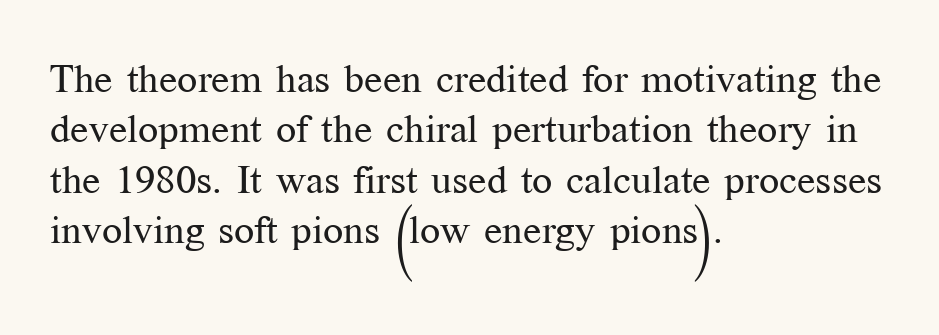
{"serif": "yes", "italic": "no", "bold": "no", "weight": "regular", "width": "normal", "stroke_contrast": "medium", "x_height": "medium", "monospaced": "no", "underline": "no", "align": "left", "line_spacing": "normal", "line_spacing_ratio": 1.26, "letter_spacing": "normal", "letter_spacing_em": 0.0, "glyph_px": 40}
